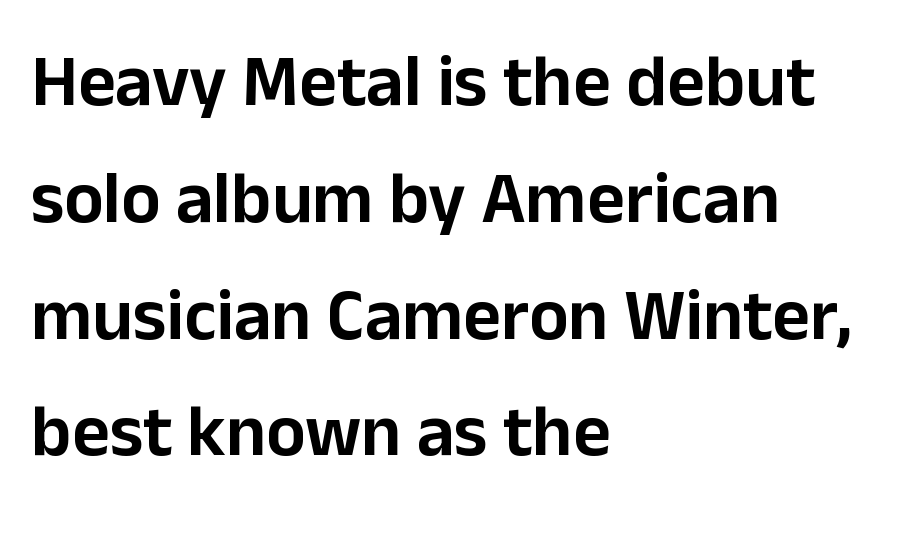
{"serif": "no", "italic": "no", "width": "normal", "stroke_contrast": "low", "x_height": "medium", "monospaced": "no", "underline": "no", "align": "left", "line_spacing": "normal", "line_spacing_ratio": 1.6, "letter_spacing": "normal", "letter_spacing_em": 0.0, "glyph_px": 73}
